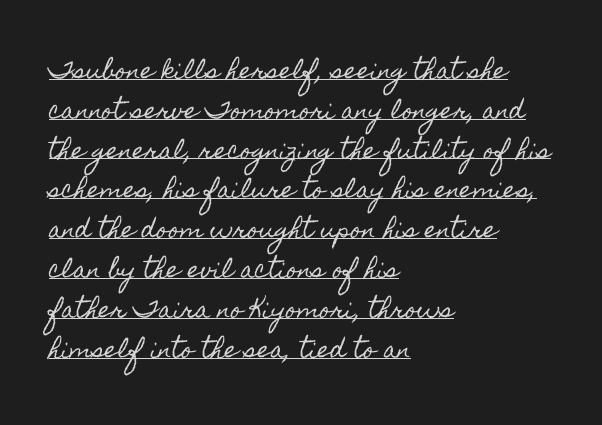
The image shows 22 px text type; set left-aligned, line spacing 1.81x, normal letter spacing, underlined.
